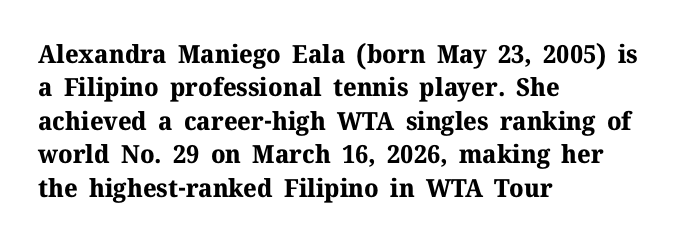
{"italic": "no", "bold": "yes", "underline": "no", "align": "left", "line_spacing": "normal", "line_spacing_ratio": 1.34, "letter_spacing": "normal", "letter_spacing_em": 0.0, "glyph_px": 25}
